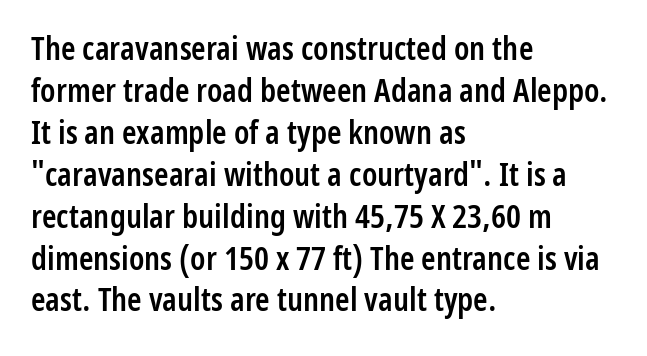
Q: Is the text bold? A: Semi-bold.
Q: Is the text italic (slanted)? A: No, it is upright.
Q: Is the typeface a serif or a sans-serif typeface? A: Sans-serif.
Q: Is the text underlined? A: No.
Q: How is the paragraph aligned? A: Left-aligned.
Q: Is the spacing between letters normal or unusually wide? A: Normal.
Q: Is the spacing between lines tight, normal or loose? A: Normal.
Q: Width (condensed, normal, or wide)? A: Condensed.
Q: Stroke contrast? A: Low.
Q: x-height? A: Medium.
Q: Monospaced? A: No.
